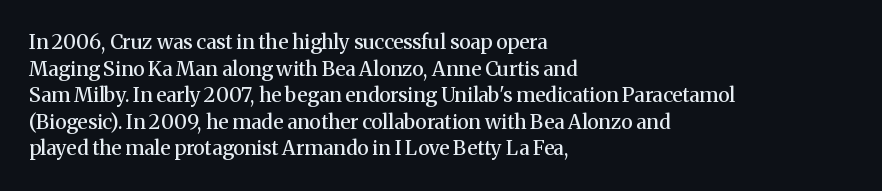
{"italic": "no", "bold": "semi", "underline": "no", "align": "left", "line_spacing": "normal", "line_spacing_ratio": 1.33, "letter_spacing": "normal", "letter_spacing_em": 0.0, "glyph_px": 20}
